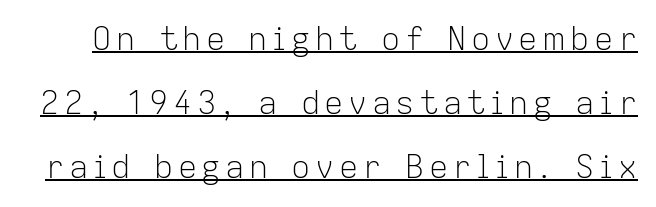
Q: Is the text bold? A: No.
Q: Is the text italic (slanted)? A: No, it is upright.
Q: Is the typeface a serif or a sans-serif typeface? A: Sans-serif.
Q: Is the text underlined? A: Yes.
Q: Is the spacing between lines tight, normal or loose? A: Loose.
Q: Width (condensed, normal, or wide)? A: Normal.
Q: Stroke contrast? A: Low.
Q: x-height? A: Medium.
Q: Monospaced? A: No.
